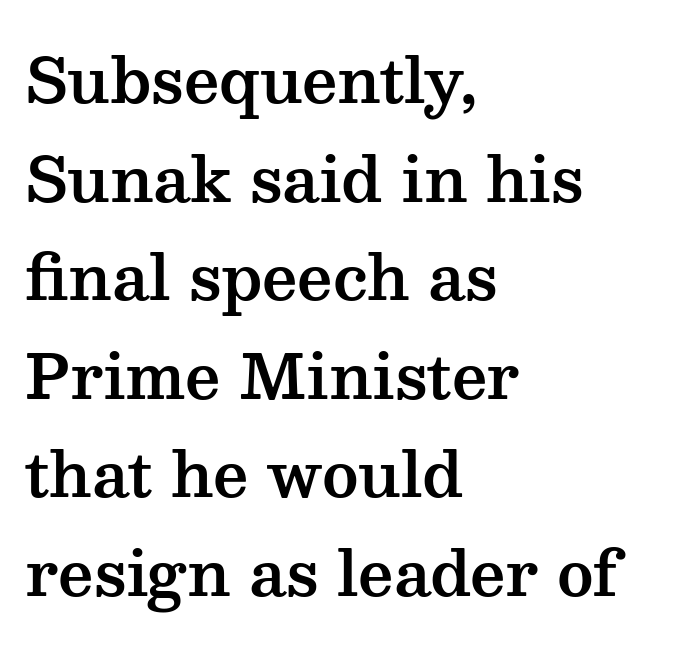
Q: Is the text italic (slanted)? A: No, it is upright.
Q: Is the typeface a serif or a sans-serif typeface? A: Serif.
Q: Is the text underlined? A: No.
Q: How is the paragraph aligned? A: Left-aligned.
Q: Is the spacing between letters normal or unusually wide? A: Normal.
Q: Is the spacing between lines tight, normal or loose? A: Normal.
Q: Width (condensed, normal, or wide)? A: Wide.
Q: Stroke contrast? A: Medium.
Q: x-height? A: Medium.
Q: Monospaced? A: No.
